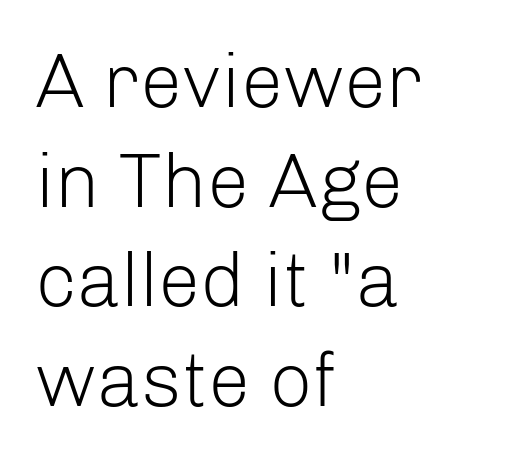
You could not count columns in this text — the font is proportionally spaced. Italic: no, the glyphs are upright roman. Leading matches the norm, producing a regular column. Examine the stroke ends and you'll find no serifs. This is not heavy type; no bold has been used.
